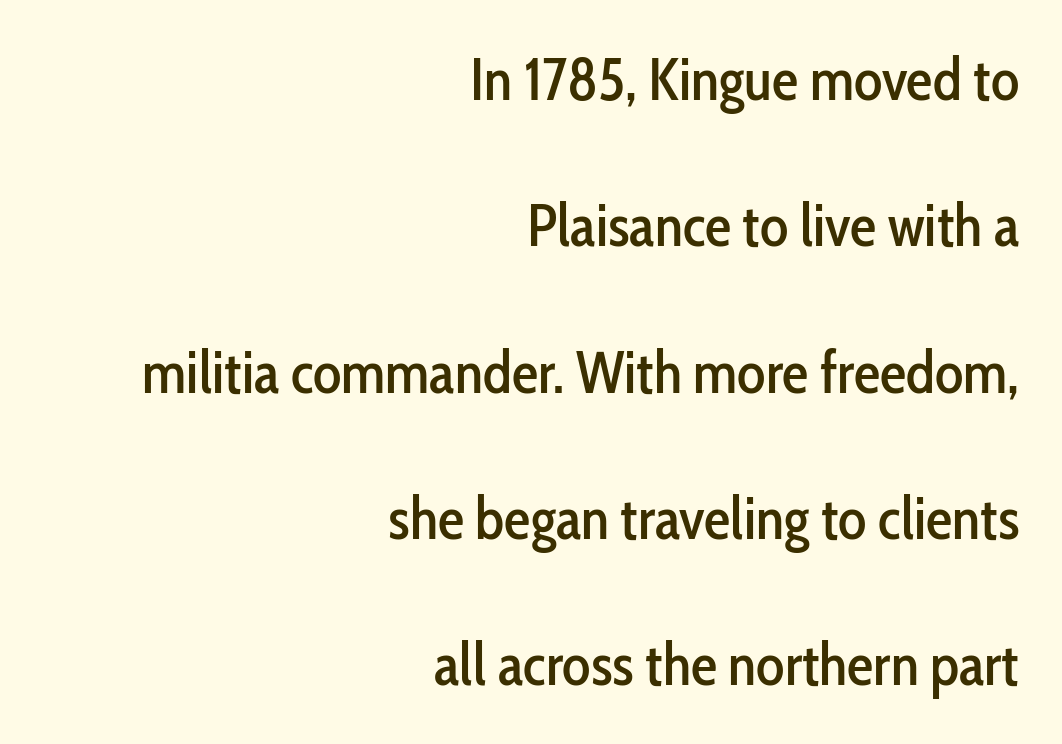
{"serif": "no", "italic": "no", "width": "condensed", "stroke_contrast": "low", "x_height": "medium", "monospaced": "no", "underline": "no", "align": "right", "line_spacing": "loose", "line_spacing_ratio": 2.48, "letter_spacing": "normal", "letter_spacing_em": 0.0, "glyph_px": 59}
